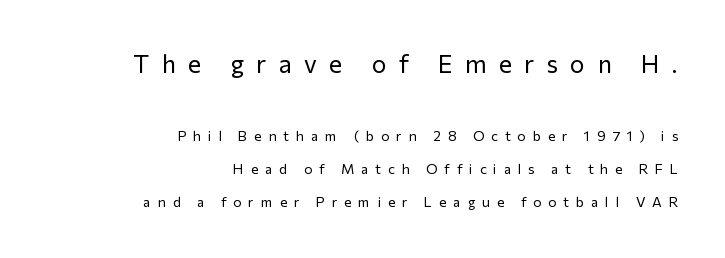
The image shows 25 px text type, upright; set right-aligned, loose line spacing (2.36x), unusually wide letter spacing (+0.49 em), not underlined; the first (top) block is 1.79x larger.
